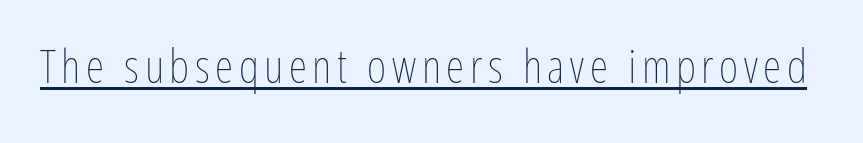
{"italic": "no", "bold": "no", "weight": "thin", "width": "condensed", "stroke_contrast": "low", "x_height": "medium", "monospaced": "no", "underline": "yes", "glyph_px": 47}
